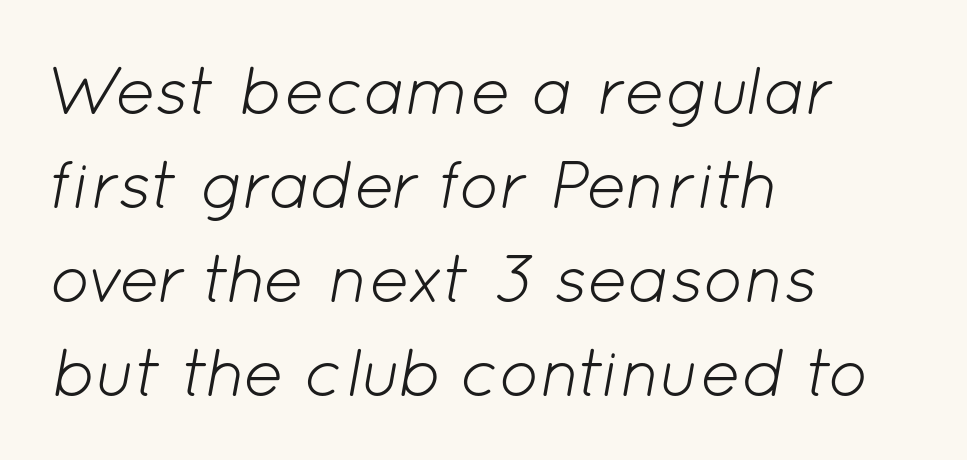
Here the designer chose a conventional face with non-uniform glyph widths. The rendering keeps characters at their native spacing. Check under the words: just untouched page. Is the type slanted? Yes — the strokes lean at a clear angle.
